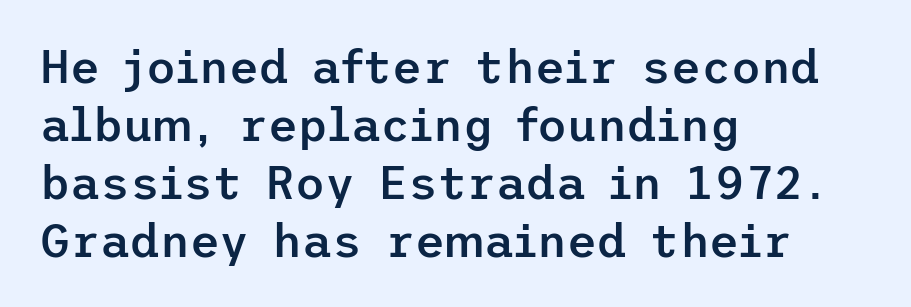
The image shows 46 px semibold sans-serif type, upright; set left-aligned, normal line spacing (1.26x), normal letter spacing, not underlined; low stroke contrast and a medium x-height.
